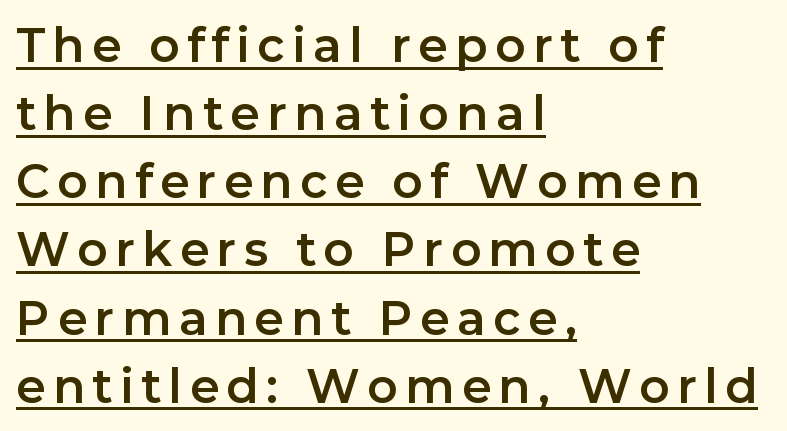
The glyphs are accompanied by a horizontal stroke just below them. The characters display no serif detailing; their extremities are plain. How would I describe the line gaps? Plain and ordinary. Note the varied advance widths — an 'i' is clearly narrower than an 'm'.
